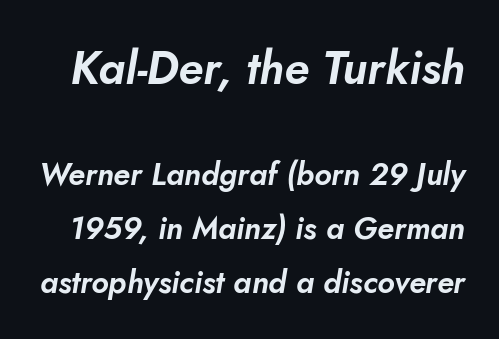
The image shows 46 px text type, italic (leaning right); set line spacing 1.74x, normal letter spacing, not underlined; the first (top) block is 1.48x larger; low stroke contrast and a small x-height.
